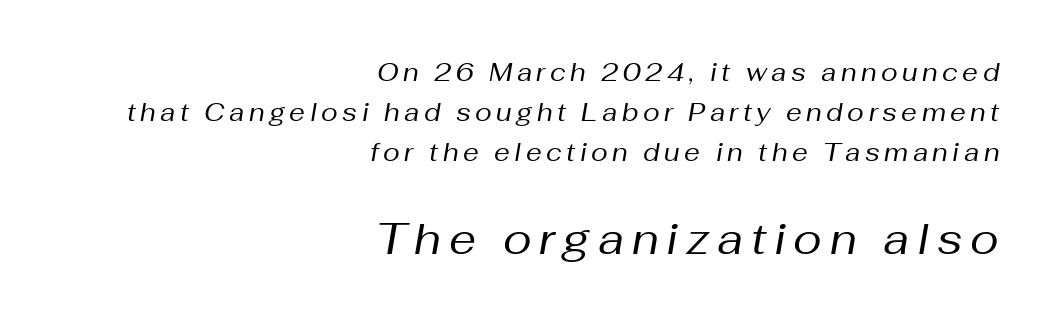
The image shows 43 px regular-weight type, italic (leaning right); set right-aligned, normal line spacing (1.61x), not underlined; the second (bottom) block is 1.72x larger; medium stroke contrast and a medium x-height.
